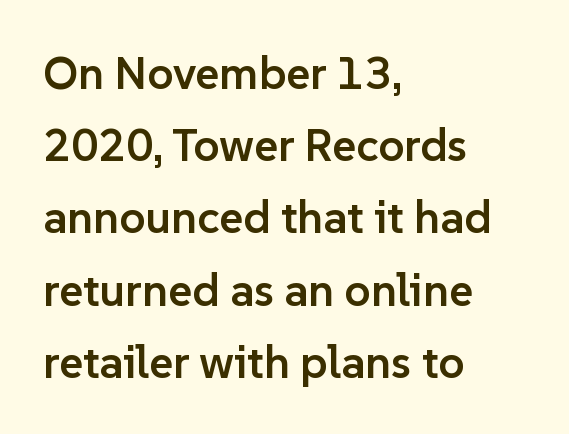
The lines are quadded left. A typesetter would call this proportional, since set widths differ per character. Glyph-to-glyph distance matches everyday printed text. The face used here is a sans, in the tradition of grotesques and geometrics. The vertical gap from one line to the next is medium.
